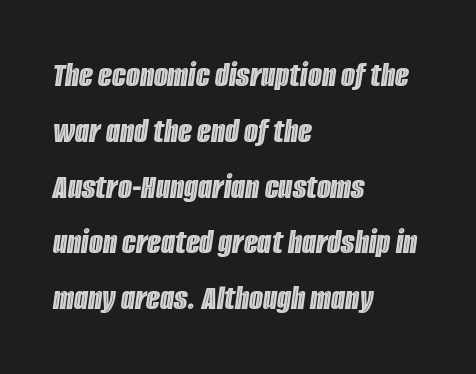
Q: Is the text italic (slanted)? A: Yes, it leans right by about 8 degrees.
Q: Is the text underlined? A: No.
Q: How is the paragraph aligned? A: Left-aligned.
Q: Is the spacing between letters normal or unusually wide? A: Normal.
Q: Is the spacing between lines tight, normal or loose? A: Normal.
Q: Width (condensed, normal, or wide)? A: Condensed.
Q: x-height? A: Large.
Q: Monospaced? A: No.
